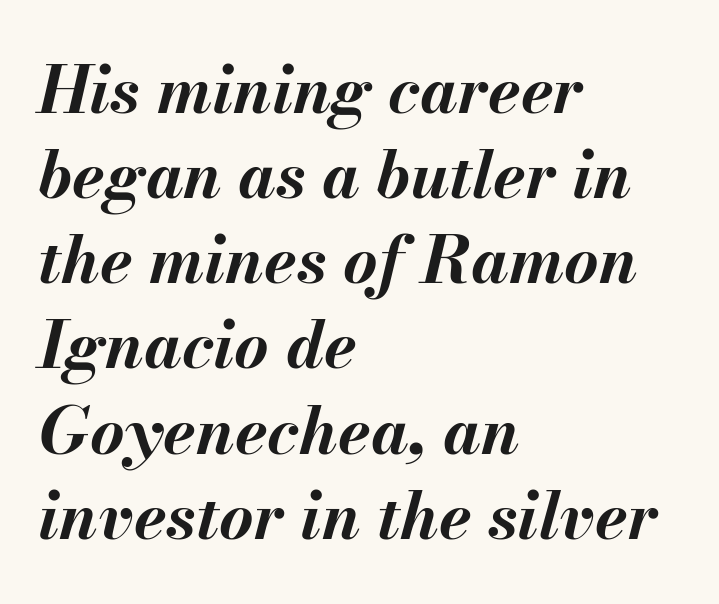
Q: Is the text bold? A: Yes.
Q: Is the text italic (slanted)? A: Yes, it leans right by about 13 degrees.
Q: Is the text underlined? A: No.
Q: How is the paragraph aligned? A: Left-aligned.
Q: Is the spacing between letters normal or unusually wide? A: Normal.
Q: Is the spacing between lines tight, normal or loose? A: Normal.
Q: Width (condensed, normal, or wide)? A: Normal.
Q: Stroke contrast? A: Medium.
Q: x-height? A: Small.
Q: Monospaced? A: No.
